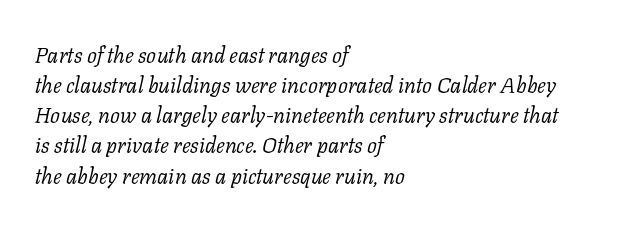
{"italic": "yes", "lean": "right", "slant_degrees": 11, "bold": "no", "underline": "no", "align": "left", "line_spacing": "normal", "line_spacing_ratio": 1.37, "letter_spacing": "normal", "letter_spacing_em": 0.0, "glyph_px": 22}
